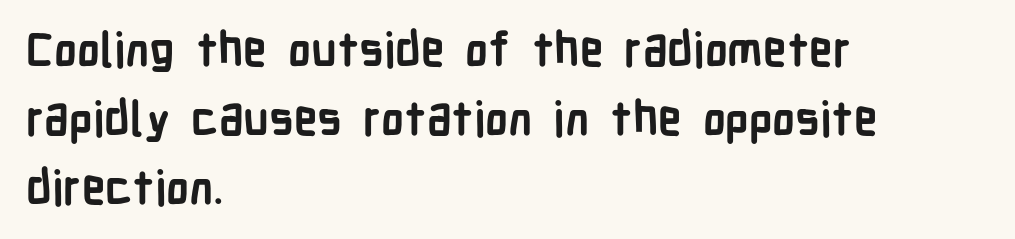
The image shows 47 px semibold, condensed sans-serif type, upright; set left-aligned, normal line spacing (1.47x), normal letter spacing, not underlined; low stroke contrast and a medium x-height.
